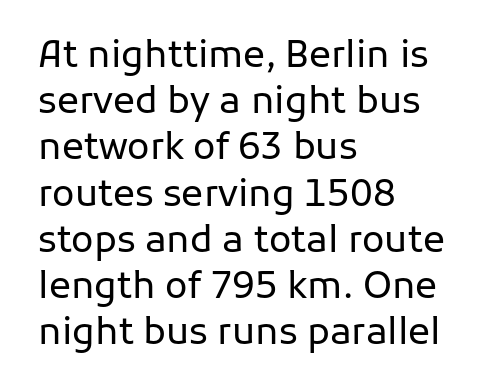
The image shows 37 px regular-weight sans-serif type, upright; set left-aligned, normal line spacing (1.25x), normal letter spacing, not underlined; low stroke contrast and a medium x-height.
